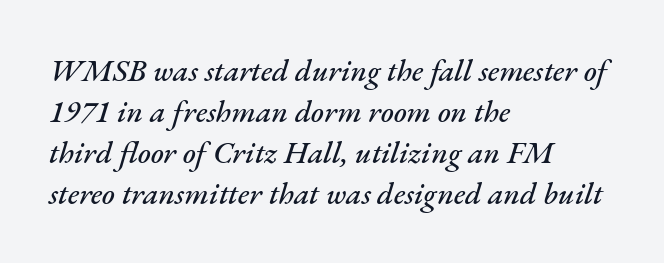
Proportional: the letters do not fall into vertical columns. Reading down the column, the eye jumps a familiar distance to each next line. If you drew a line through each stem, it would be angled. Casual observation: everything's shoved over to the left.
